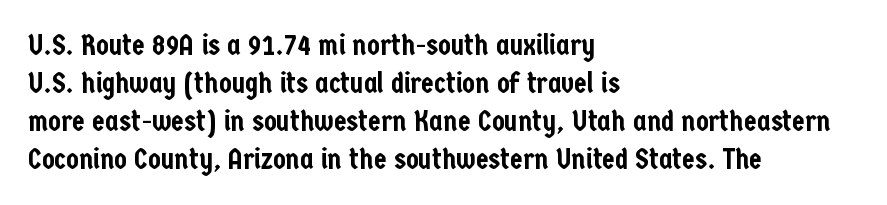
Q: Is the text italic (slanted)? A: No, it is upright.
Q: Is the typeface a serif or a sans-serif typeface? A: Sans-serif.
Q: Is the text underlined? A: No.
Q: How is the paragraph aligned? A: Left-aligned.
Q: Is the spacing between letters normal or unusually wide? A: Normal.
Q: Is the spacing between lines tight, normal or loose? A: Normal.
Q: Width (condensed, normal, or wide)? A: Condensed.
Q: Stroke contrast? A: Low.
Q: x-height? A: Medium.
Q: Monospaced? A: No.
